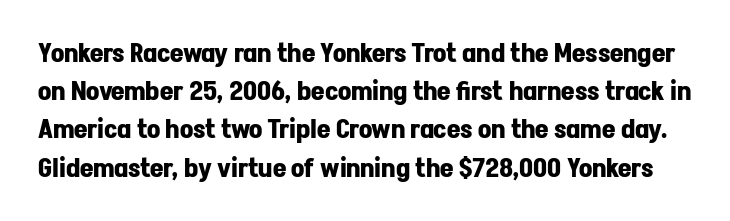
Is the type bold? Yes — the strokes are clearly thick and heavy. Has an underline been added? It has not. How are the letters spaced? Ordinarily, with no added tracking. A typesetter would call this leading conventional body-copy spacing.
